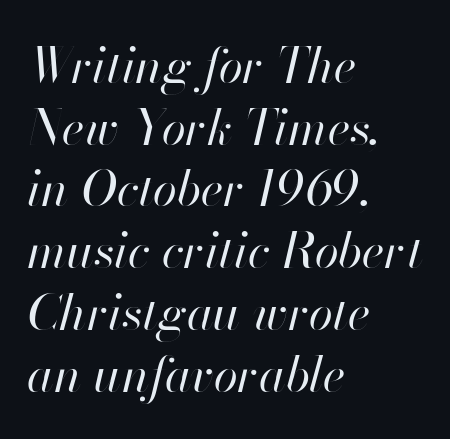
The glyphs are unaccompanied by any horizontal stroke below them. Vertical stems look standard width or narrower in stroke. A student would call this left alignment; a typographer would say flush left, rag right. The axis of the letterforms is tilted away from vertical. Quick note: interline space is typical. Between one letter and the next there's only the usual sliver of space.
